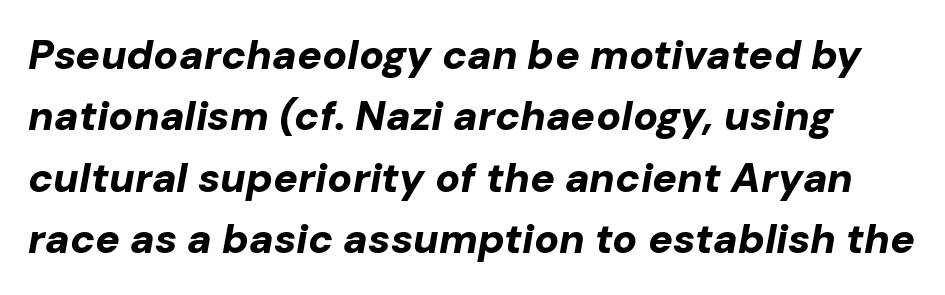
{"italic": "yes", "lean": "right", "slant_degrees": 10, "bold": "yes", "weight": "bold", "width": "normal", "stroke_contrast": "low", "x_height": "medium", "monospaced": "no", "underline": "no", "line_spacing": "normal", "line_spacing_ratio": 1.5, "letter_spacing": "normal", "letter_spacing_em": 0.0, "glyph_px": 41}
